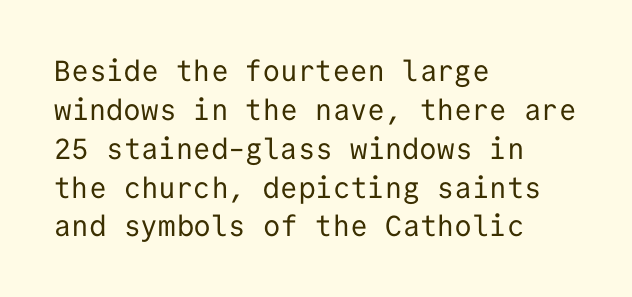
In terms of posture, this sample is upright. Vertically, the passage feels balanced, rows spaced as you'd expect. Stems here are at most as thick as an everyday book face. Here the designer chose a console-style face with uniform glyph widths. The horizontal fit of the characters is conventional and even. The ragged edge is on the right, which tells us the setting is flush left.
